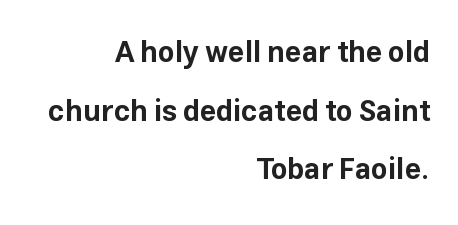
Q: Is the text bold? A: Yes.
Q: Is the text italic (slanted)? A: No, it is upright.
Q: Is the typeface a serif or a sans-serif typeface? A: Sans-serif.
Q: Is the text underlined? A: No.
Q: How is the paragraph aligned? A: Right-aligned.
Q: Is the spacing between letters normal or unusually wide? A: Normal.
Q: Is the spacing between lines tight, normal or loose? A: Loose.
Q: Width (condensed, normal, or wide)? A: Normal.
Q: Stroke contrast? A: Low.
Q: x-height? A: Medium.
Q: Monospaced? A: No.
